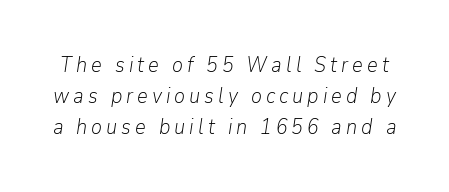
The image shows 21 px text type, italic (leaning right); set normal line spacing (1.47x), not underlined.
